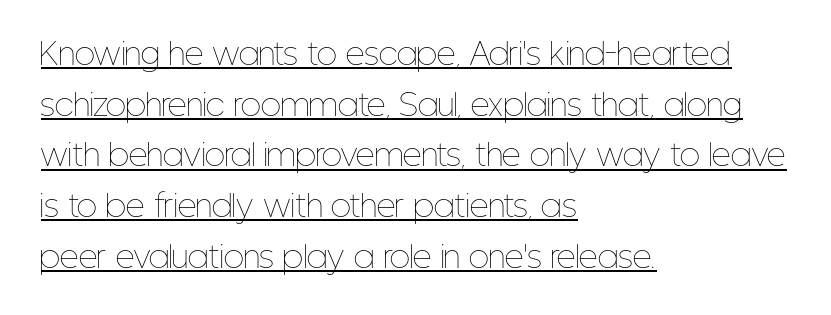
{"italic": "no", "bold": "no", "weight": "thin", "width": "condensed", "stroke_contrast": "low", "x_height": "medium", "monospaced": "no", "underline": "yes", "align": "left", "line_spacing": "normal", "line_spacing_ratio": 1.69, "letter_spacing": "normal", "letter_spacing_em": 0.0, "glyph_px": 30}
